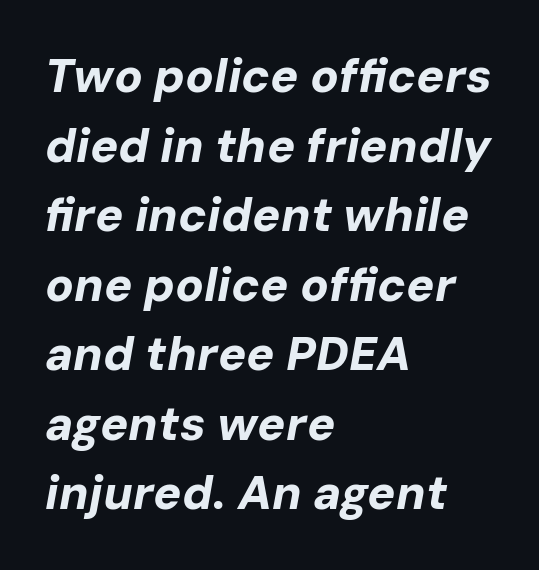
The image shows 47 px bold type, italic (leaning right); set left-aligned, normal line spacing (1.48x), normal letter spacing, not underlined; low stroke contrast and a medium x-height.
